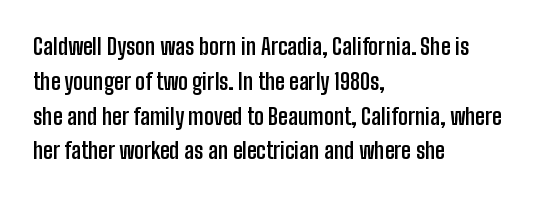
{"italic": "no", "bold": "yes", "underline": "no", "align": "left", "line_spacing": "normal", "line_spacing_ratio": 1.58, "letter_spacing": "normal", "letter_spacing_em": 0.0, "glyph_px": 22}
